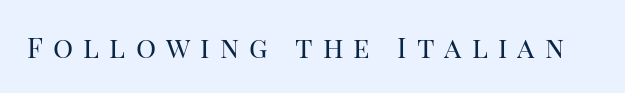
Regarding serifs, this sample has them. The passage shown is typed in a proportional face where columns would drift. Descender tails drop into unmarked territory. Is the type heavy? It reads as light-to-regular instead. What stands out about the letter spacing? Its width — letters are far apart.
